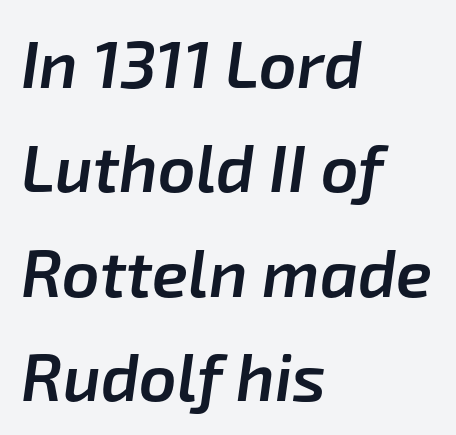
{"italic": "yes", "lean": "right", "slant_degrees": 8, "bold": "semi", "weight": "semibold", "width": "normal", "stroke_contrast": "low", "x_height": "medium", "monospaced": "no", "underline": "no", "align": "left", "line_spacing": "normal", "line_spacing_ratio": 1.58, "letter_spacing": "normal", "letter_spacing_em": 0.0, "glyph_px": 66}
